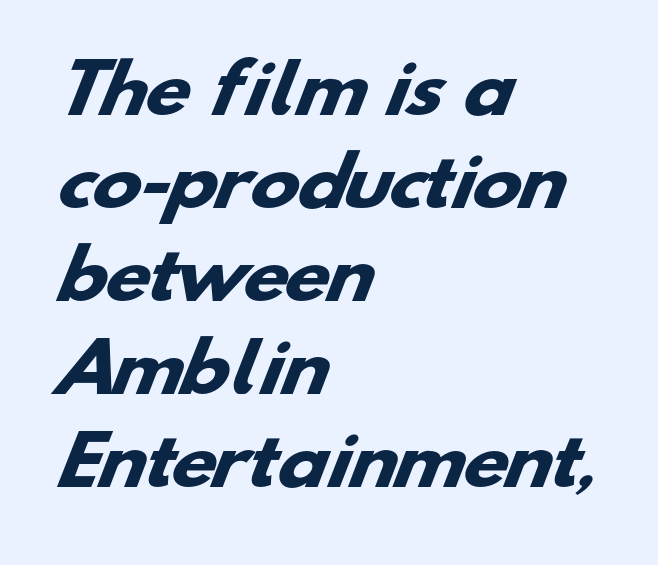
You'd pick this weight for a headline — it's a proper bold. A clean baseline with only descenders dipping below it. Casual observation: everything's shoved over to the left. The horizontal fit of the characters is conventional and even. The rendering uses natural spacing where letterforms have individual widths. Regarding serifs, this sample does without them.
